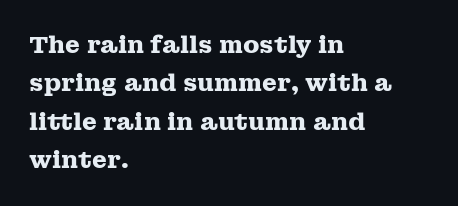
{"italic": "no", "bold": "yes", "underline": "no", "align": "left", "line_spacing": "normal", "line_spacing_ratio": 1.6, "letter_spacing": "normal", "letter_spacing_em": 0.0, "glyph_px": 24}
